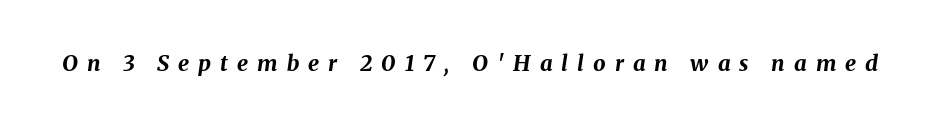
The image shows 22 px bold type, italic (leaning right); set unusually wide letter spacing (+0.41 em), not underlined.
